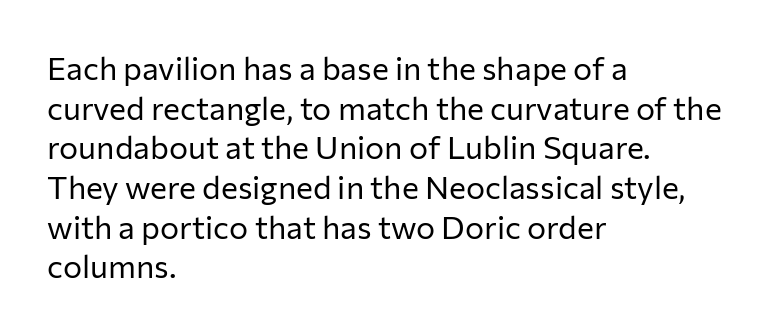
Heft: none added — not bold. A typesetter would mark this as roman, not italic. I'd call this a sans setting — the letters go barefoot. The paragraph has a hard left edge and a soft right edge.
